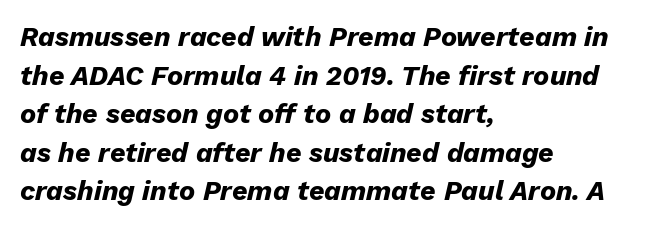
Q: Is the text bold? A: Yes.
Q: Is the text italic (slanted)? A: Yes, it leans right by about 13 degrees.
Q: Is the text underlined? A: No.
Q: How is the paragraph aligned? A: Left-aligned.
Q: Is the spacing between letters normal or unusually wide? A: Normal.
Q: Is the spacing between lines tight, normal or loose? A: Normal.
